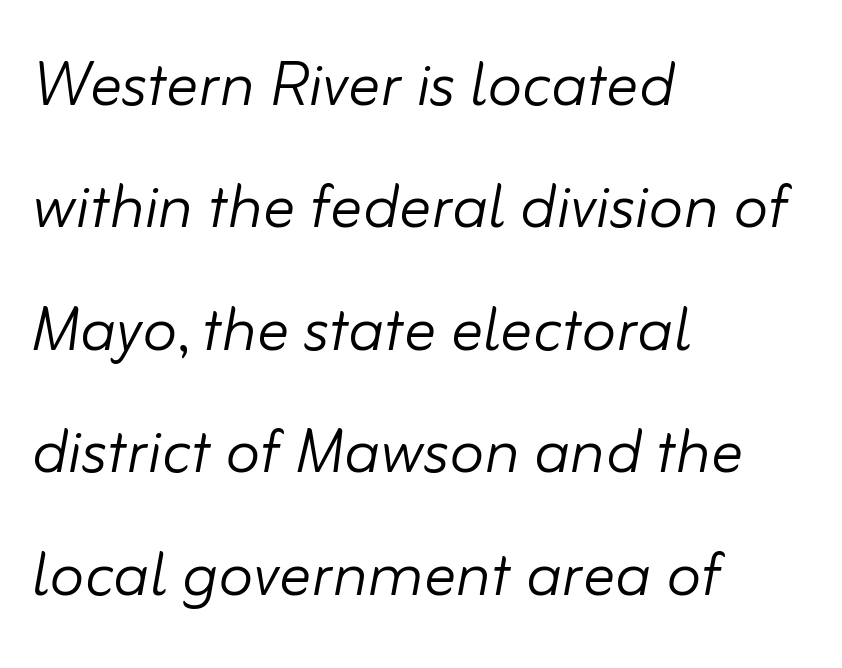
{"italic": "yes", "lean": "right", "slant_degrees": 10, "bold": "no", "weight": "light", "width": "normal", "stroke_contrast": "low", "x_height": "small", "monospaced": "no", "underline": "no", "align": "left", "line_spacing": "normal", "line_spacing_ratio": 1.53, "letter_spacing": "normal", "letter_spacing_em": 0.0, "glyph_px": 80}
